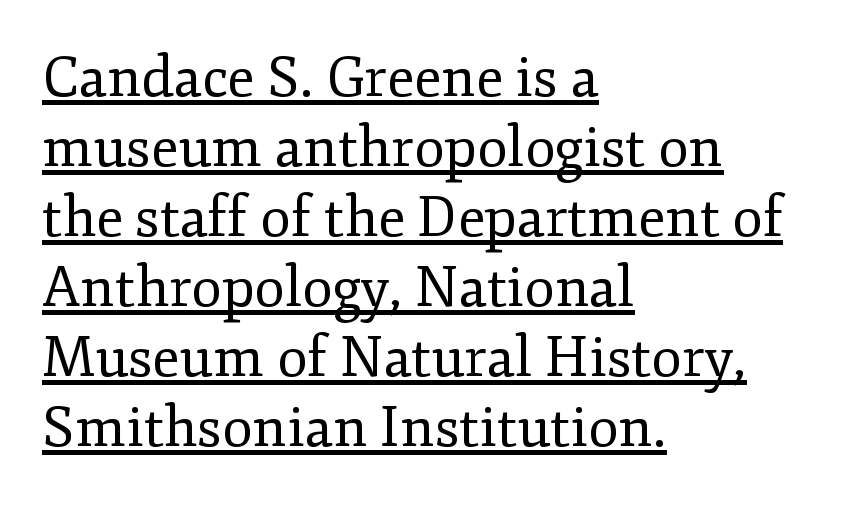
Q: Is the text bold? A: No.
Q: Is the text italic (slanted)? A: No, it is upright.
Q: Is the typeface a serif or a sans-serif typeface? A: Serif.
Q: Is the text underlined? A: Yes.
Q: How is the paragraph aligned? A: Left-aligned.
Q: Is the spacing between letters normal or unusually wide? A: Normal.
Q: Is the spacing between lines tight, normal or loose? A: Normal.
Q: Width (condensed, normal, or wide)? A: Normal.
Q: Stroke contrast? A: Low.
Q: x-height? A: Small.
Q: Monospaced? A: No.
